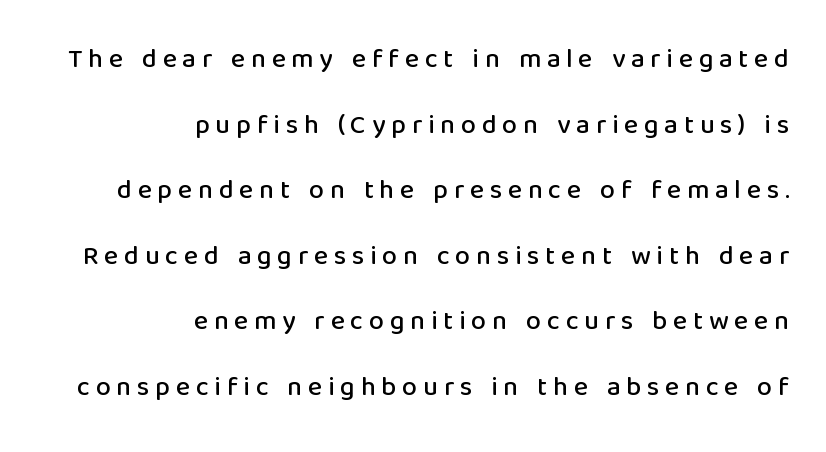
Q: Is the text italic (slanted)? A: No, it is upright.
Q: Is the text underlined? A: No.
Q: How is the paragraph aligned? A: Right-aligned.
Q: Is the spacing between letters normal or unusually wide? A: Unusually wide.
Q: Is the spacing between lines tight, normal or loose? A: Loose.
